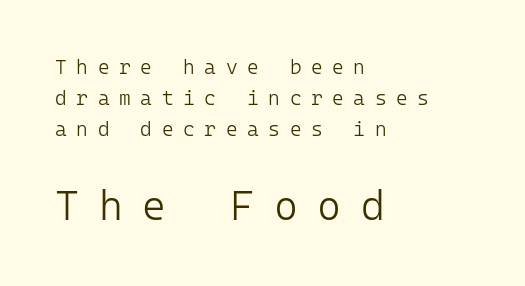
Q: Is the text bold? A: No.
Q: Is the text italic (slanted)? A: No, it is upright.
Q: Is the typeface a serif or a sans-serif typeface? A: Sans-serif.
Q: Is the text underlined? A: No.
Q: How is the paragraph aligned? A: Left-aligned.
Q: Is the spacing between letters normal or unusually wide? A: Unusually wide.
Q: Is the spacing between lines tight, normal or loose? A: Normal.
Q: Which block of text is set in a larger size, the first (top) or the second (bottom)? A: The second (bottom) one.
Q: Width (condensed, normal, or wide)? A: Normal.
Q: Stroke contrast? A: Low.
Q: x-height? A: Medium.
Q: Monospaced? A: Yes.
